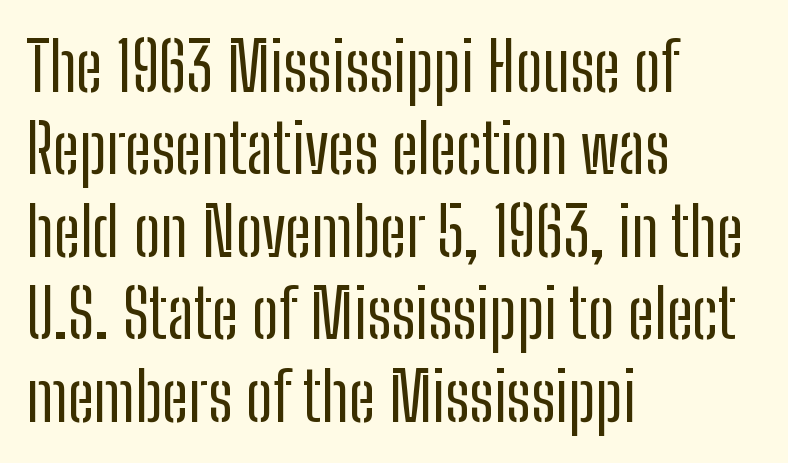
{"serif": "no", "italic": "no", "bold": "no", "weight": "regular", "width": "condensed", "stroke_contrast": "low", "x_height": "medium", "monospaced": "no", "underline": "no", "align": "left", "line_spacing_ratio": 1.23, "letter_spacing": "normal", "letter_spacing_em": 0.0, "glyph_px": 67}
